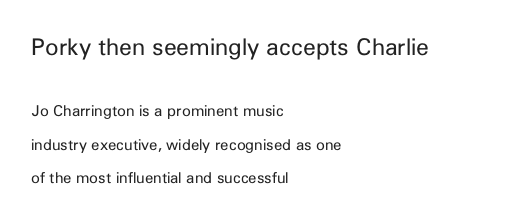
The image shows 23 px text type, upright; set left-aligned, loose line spacing (2.22x), normal letter spacing, not underlined; the first (top) block is 1.53x larger.
